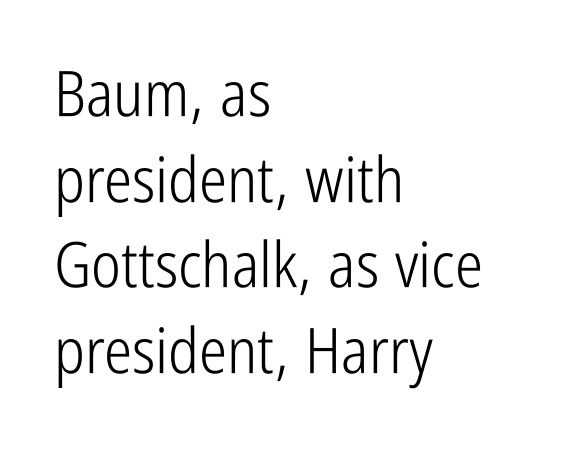
Q: Is the text bold? A: No.
Q: Is the text italic (slanted)? A: No, it is upright.
Q: Is the typeface a serif or a sans-serif typeface? A: Sans-serif.
Q: Is the text underlined? A: No.
Q: How is the paragraph aligned? A: Left-aligned.
Q: Is the spacing between letters normal or unusually wide? A: Normal.
Q: Is the spacing between lines tight, normal or loose? A: Normal.
Q: Width (condensed, normal, or wide)? A: Condensed.
Q: Stroke contrast? A: Low.
Q: x-height? A: Medium.
Q: Monospaced? A: No.
